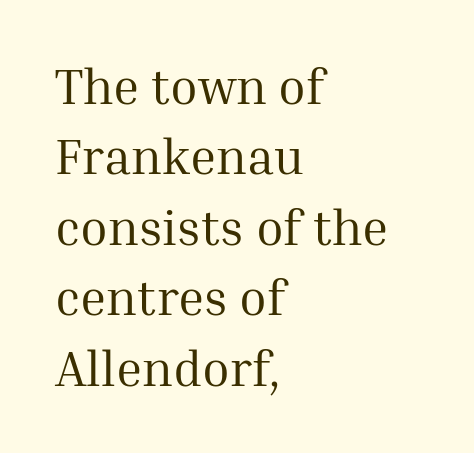
{"serif": "yes", "italic": "no", "bold": "no", "weight": "regular", "width": "normal", "stroke_contrast": "medium", "x_height": "medium", "monospaced": "no", "underline": "no", "align": "left", "line_spacing": "normal", "line_spacing_ratio": 1.41, "letter_spacing": "normal", "letter_spacing_em": 0.0, "glyph_px": 50}
